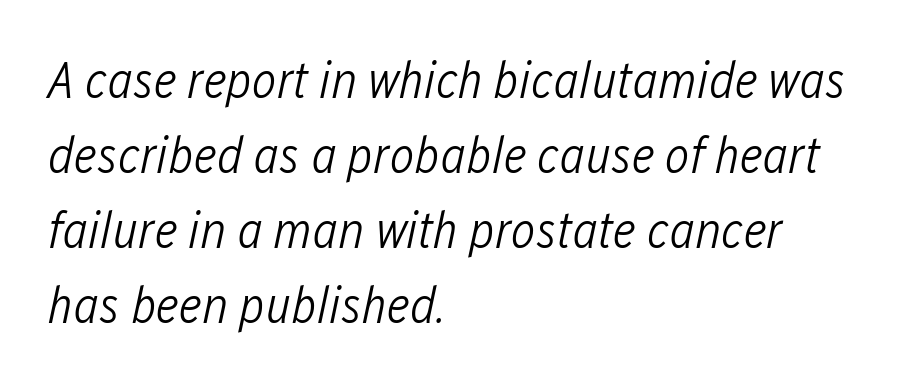
Alignment: flush left. This sample uses plain, unmodified letter spacing. Character widths vary here, with narrow letters taking less room than wide ones. Rule under the text: the space is simply empty. The text carries the slant typical of an italic or oblique font.
